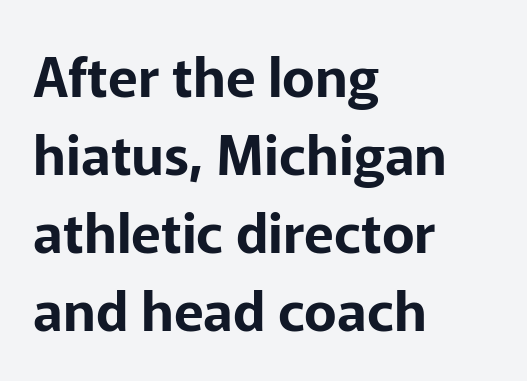
The face used here is a sans, in the tradition of grotesques and geometrics. A typesetter would call this proportional, since set widths differ per character. It's the straight-up-and-down kind of type. Anything drawn beneath the words? Only blank space.
